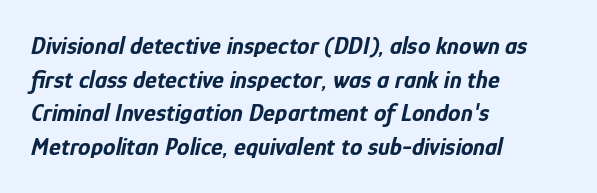
Check the space under the baseline: it is left empty. Teacher's note: observe the even left margin — that is flush-left alignment. Typographic density is high because the face is bold. Tracking here is standard; glyphs follow each other at the usual distance. Vertically, the passage feels balanced, rows spaced as you'd expect.
